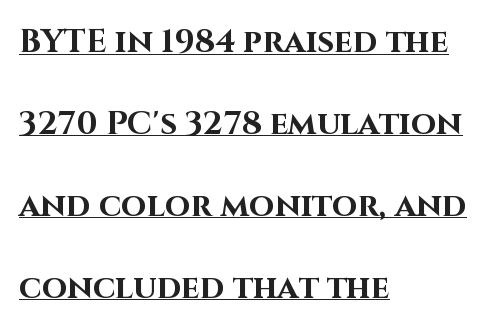
These lines stand farther apart than default settings would place them. Notice how the passage keeps a crisp vertical edge on the left only. Each letter keeps its own natural width here, so spacing adapts to shape. The characters display no serif detailing; their extremities are plain.
